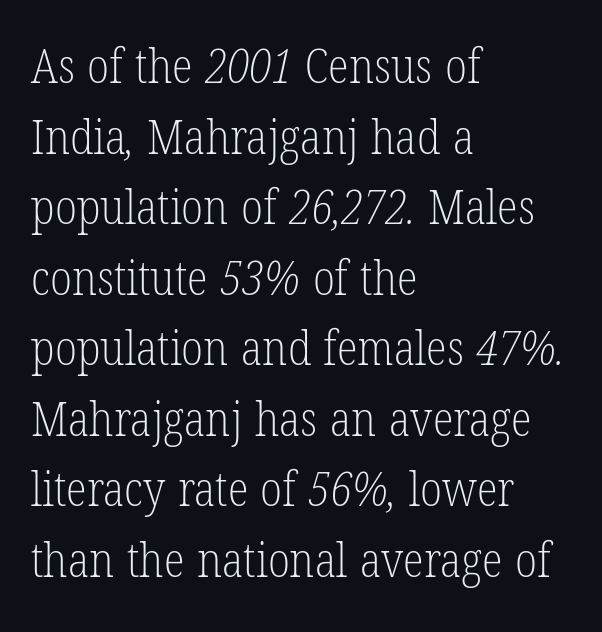
A light-to-regular cut is what we see here. The space between consecutive lines is moderate. The passage shown is typed in a proportional face where columns would drift. Rule under the text: the space is simply empty. Examine the stroke ends and you'll spot serifs. Is the letter spacing exaggerated? No — it looks like the ordinary default.
